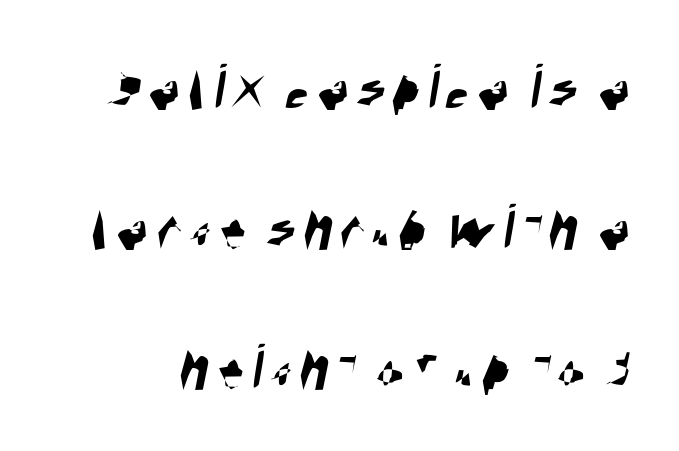
The image shows 66 px condensed sans-serif type; set loose line spacing (2.12x), not underlined; high stroke contrast and a large x-height.
